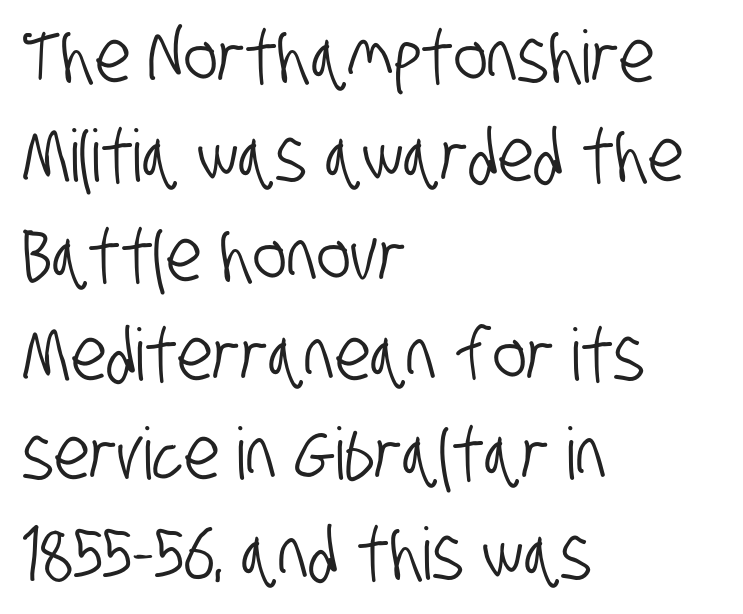
{"serif": "no", "width": "condensed", "stroke_contrast": "low", "x_height": "large", "monospaced": "no", "underline": "no", "align": "left", "line_spacing": "normal", "line_spacing_ratio": 1.38, "letter_spacing": "normal", "letter_spacing_em": 0.0, "glyph_px": 72}
